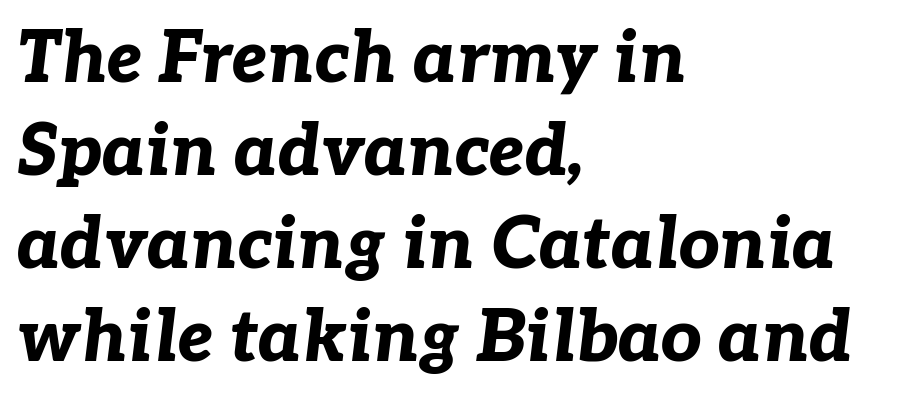
{"italic": "yes", "lean": "right", "slant_degrees": 7, "bold": "yes", "weight": "bold", "width": "normal", "stroke_contrast": "low", "x_height": "medium", "monospaced": "no", "underline": "no", "align": "left", "line_spacing": "normal", "line_spacing_ratio": 1.31, "letter_spacing": "normal", "letter_spacing_em": 0.0, "glyph_px": 71}
